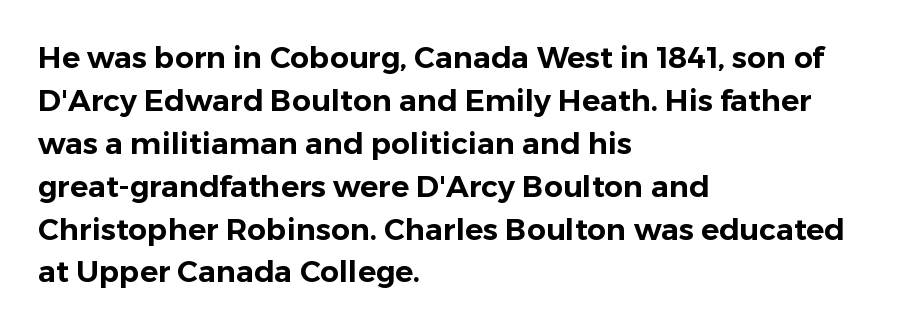
The image shows 30 px sans-serif type, upright; set left-aligned, normal line spacing (1.43x), normal letter spacing, not underlined; low stroke contrast and a medium x-height.
